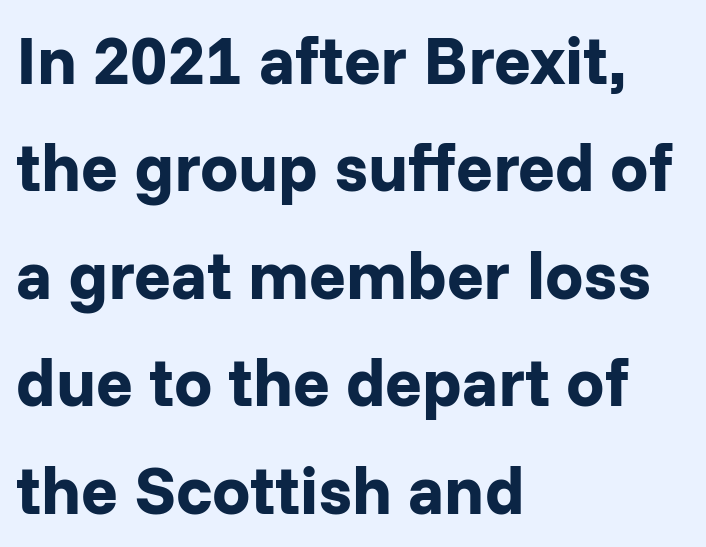
Italic: no, the glyphs are upright roman. The letterforms sit shoulder to shoulder at normal distance. Leading: standard. You can tell from the bare stems that sans-serif type was used. Just letters on the line, the space beneath them empty.
